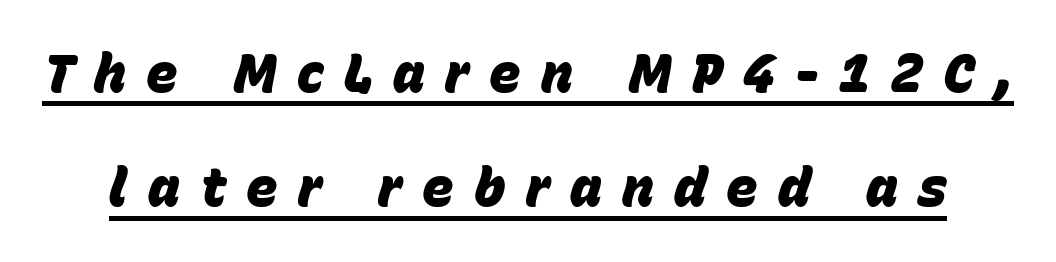
You could not count columns in this text — the font is proportionally spaced. The passage shown is emphatically bold. Line spacing here is loose. Each line of the rendering has a horizontal stroke beneath the glyphs. In terms of posture, this sample is oblique. A typesetter would call this heavily tracked-out type.
